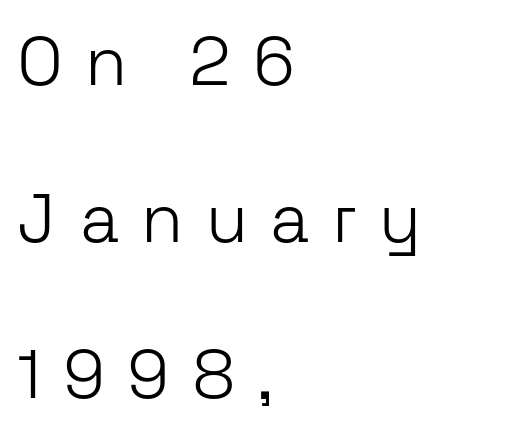
The image shows 69 px light sans-serif type, upright; set left-aligned, loose line spacing (2.27x), unusually wide letter spacing (+0.32 em), not underlined; low stroke contrast and a medium x-height.
